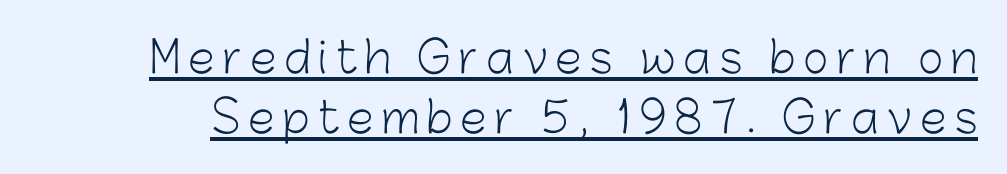
This is sans-serif lettering, the kind often seen on screens and signage. Stem width sits at or under what a default text font uses. Compared with typical paragraphs, the rows here are spaced about the same. A typesetter would call this proportional, since set widths differ per character.
